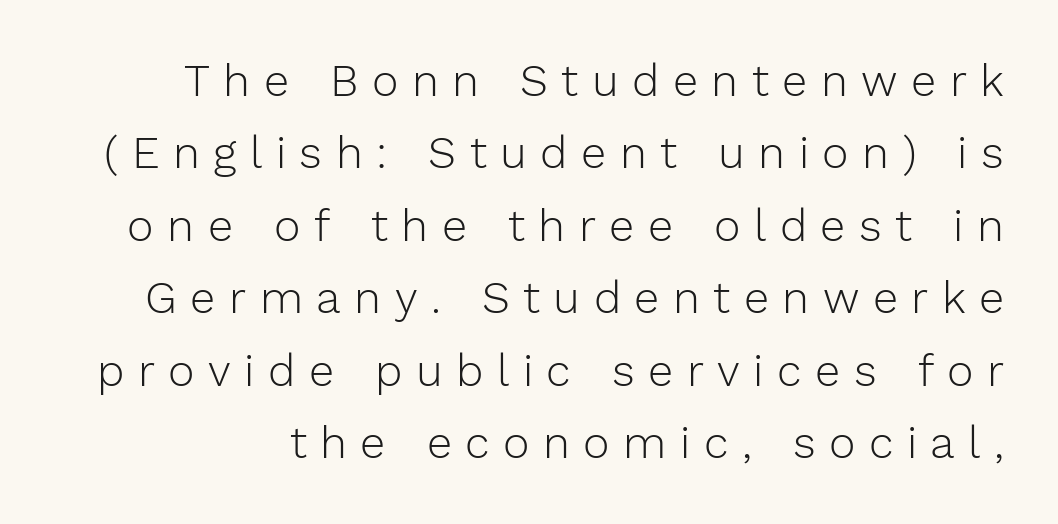
The image shows 45 px light sans-serif type, upright; set normal line spacing (1.61x), unusually wide letter spacing (+0.3 em), not underlined; low stroke contrast and a medium x-height.
